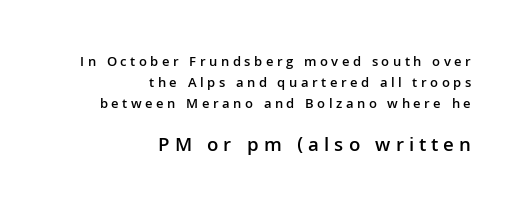
Q: Is the text bold? A: Semi-bold.
Q: Is the text italic (slanted)? A: No, it is upright.
Q: Is the text underlined? A: No.
Q: How is the paragraph aligned? A: Right-aligned.
Q: Is the spacing between letters normal or unusually wide? A: Unusually wide.
Q: Is the spacing between lines tight, normal or loose? A: Normal.
Q: Which block of text is set in a larger size, the first (top) or the second (bottom)? A: The second (bottom) one.
